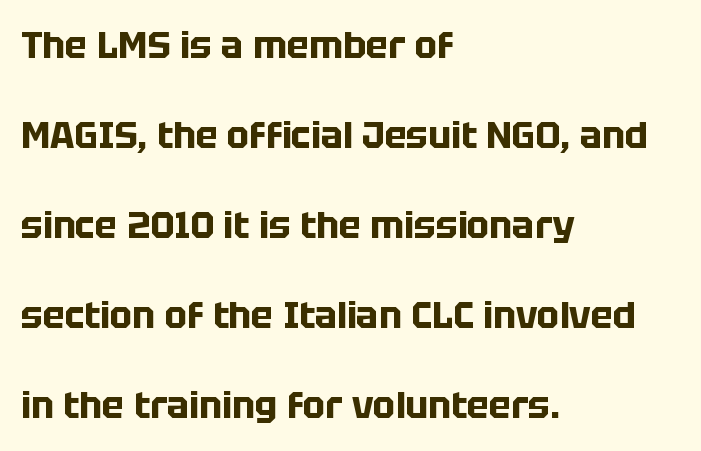
Each glyph is drawn with heavy, bold strokes. A typesetter would call this leading open, well beyond the default. The glyphs in this specimen are sans serif. Letter spacing: default. Any mark beneath the type? The region is blank. Does the copy run flush right? No — it runs flush left.
